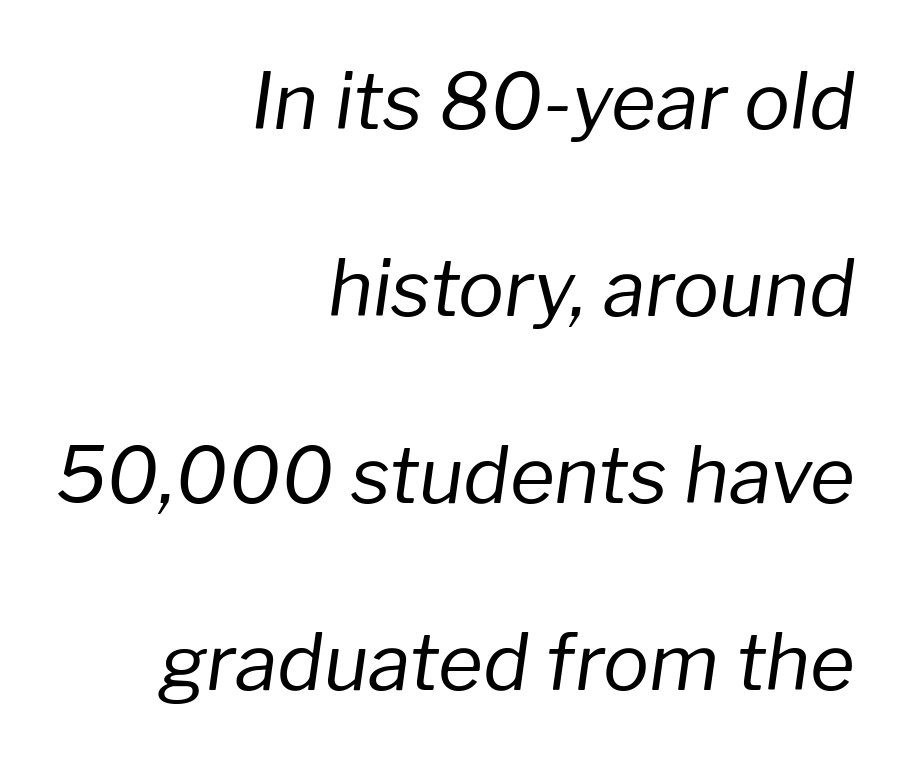
The setting favours the right margin, as signatures and pull-quotes sometimes do. This sample uses plain, unmodified letter spacing. In terms of leading, this rendering errs on the spacious side. Each row of text sits above clean, open space. No heavy texture on the line: the type isn't bold.
